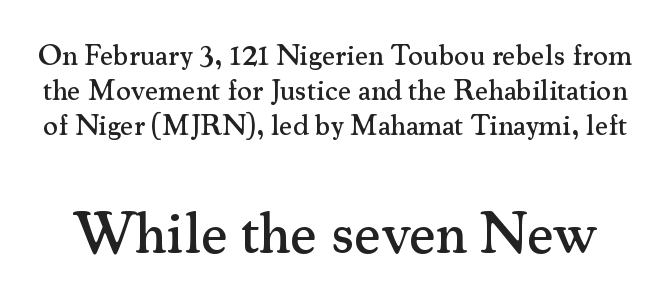
{"serif": "yes", "italic": "no", "width": "normal", "stroke_contrast": "medium", "x_height": "small", "monospaced": "no", "underline": "no", "line_spacing_ratio": 1.21, "letter_spacing": "normal", "letter_spacing_em": 0.0, "larger_block": "second", "size_ratio": 2.0, "glyph_px": 58}
